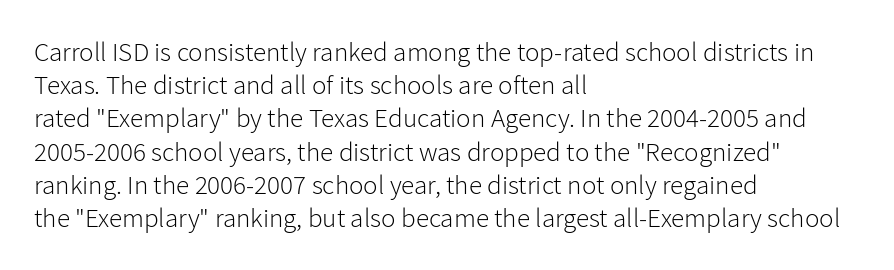
Q: Is the text bold? A: No.
Q: Is the text italic (slanted)? A: No, it is upright.
Q: Is the text underlined? A: No.
Q: How is the paragraph aligned? A: Left-aligned.
Q: Is the spacing between letters normal or unusually wide? A: Normal.
